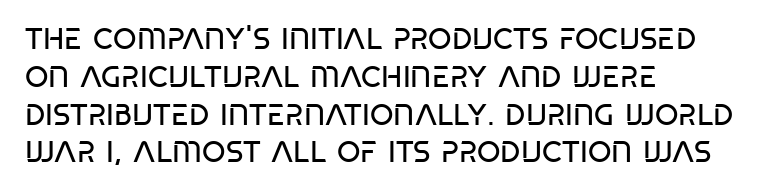
{"serif": "no", "italic": "no", "bold": "no", "weight": "regular", "width": "condensed", "stroke_contrast": "low", "x_height": "large", "monospaced": "no", "underline": "no", "align": "left", "line_spacing": "normal", "line_spacing_ratio": 1.26, "letter_spacing": "normal", "letter_spacing_em": 0.0, "glyph_px": 30}
